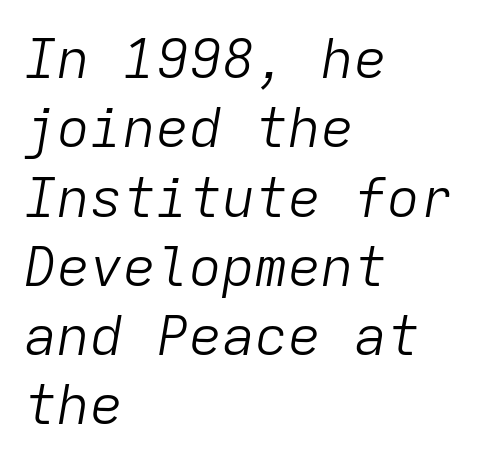
The tracking reads as untouched default to a designer's eye. Notice how descenders clear the ascenders below comfortably — that's standard leading. Line starts are locked; line ends wander. The baseline area is clear. Nothing heavy about these letters — not bold at all. Note the uniform advance width — an 'i' takes as much space as an 'm'.
